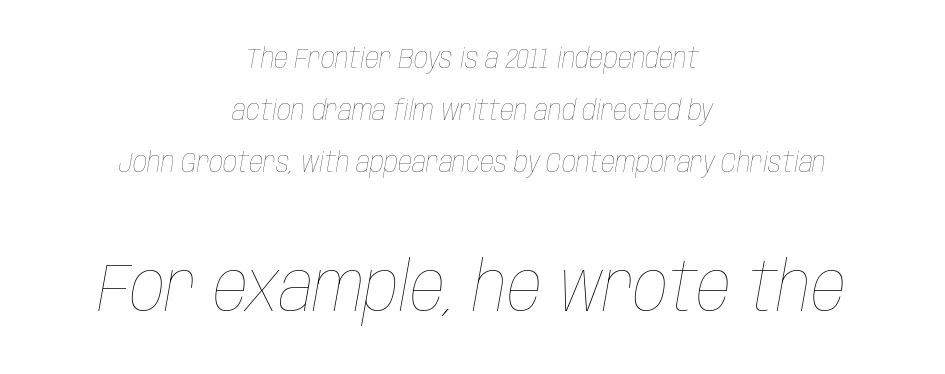
Would a proofreader flag this as italicized? Yes. No letter is thick-stroked: the sample isn't bold. A centered setting, common on invitations and titles, is used for this passage. Glyph-to-glyph distance matches everyday printed text. Descender tails drop into unmarked territory. Caption: upper text group reduced, lower text group enlarged.
